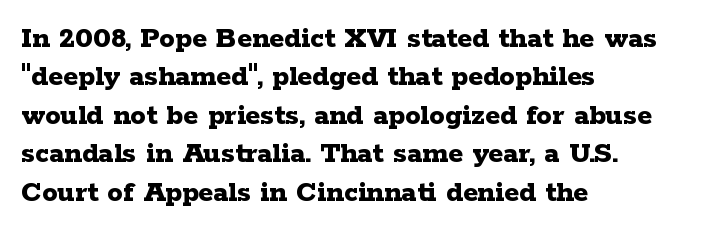
Q: Is the text bold? A: Yes.
Q: Is the text italic (slanted)? A: No, it is upright.
Q: Is the typeface a serif or a sans-serif typeface? A: Serif.
Q: Is the text underlined? A: No.
Q: How is the paragraph aligned? A: Left-aligned.
Q: Is the spacing between letters normal or unusually wide? A: Normal.
Q: Width (condensed, normal, or wide)? A: Wide.
Q: Stroke contrast? A: Low.
Q: x-height? A: Medium.
Q: Monospaced? A: No.
